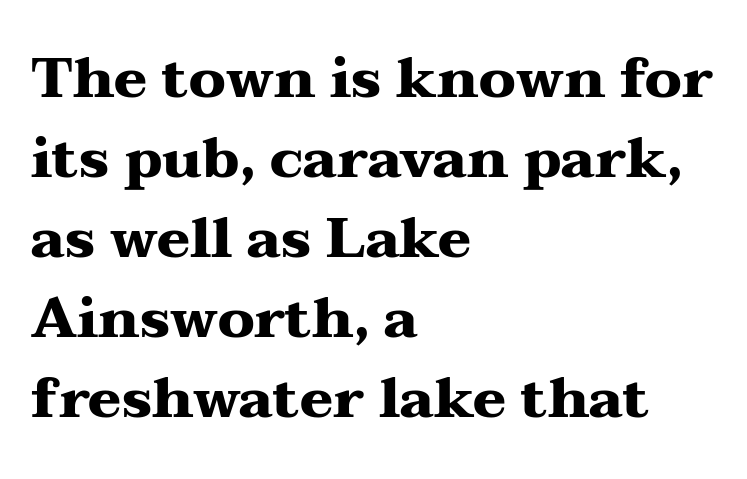
Q: Is the text bold? A: Yes.
Q: Is the text italic (slanted)? A: No, it is upright.
Q: Is the typeface a serif or a sans-serif typeface? A: Serif.
Q: Is the text underlined? A: No.
Q: How is the paragraph aligned? A: Left-aligned.
Q: Is the spacing between letters normal or unusually wide? A: Normal.
Q: Is the spacing between lines tight, normal or loose? A: Normal.
Q: Width (condensed, normal, or wide)? A: Wide.
Q: Stroke contrast? A: Medium.
Q: x-height? A: Medium.
Q: Monospaced? A: No.
